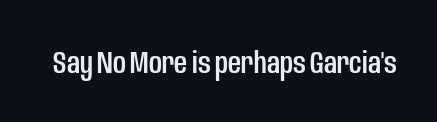
Are there feet on the stems? There aren't — it's a sans. Posture: vertical. In terms of letterspacing, this is plain default setting. Think of a printed novel: that variable character pitch is what you see here. The specimen omits any rule beneath the text block's lines.
